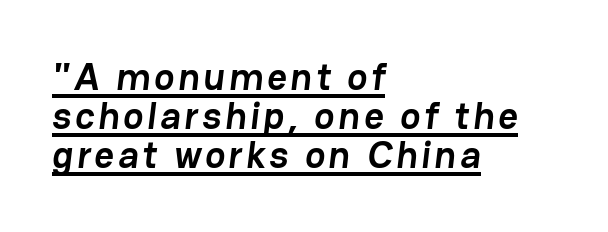
The image shows 38 px semibold sans-serif type; set left-aligned, tight line spacing (1.02x), underlined; low stroke contrast and a medium x-height.
